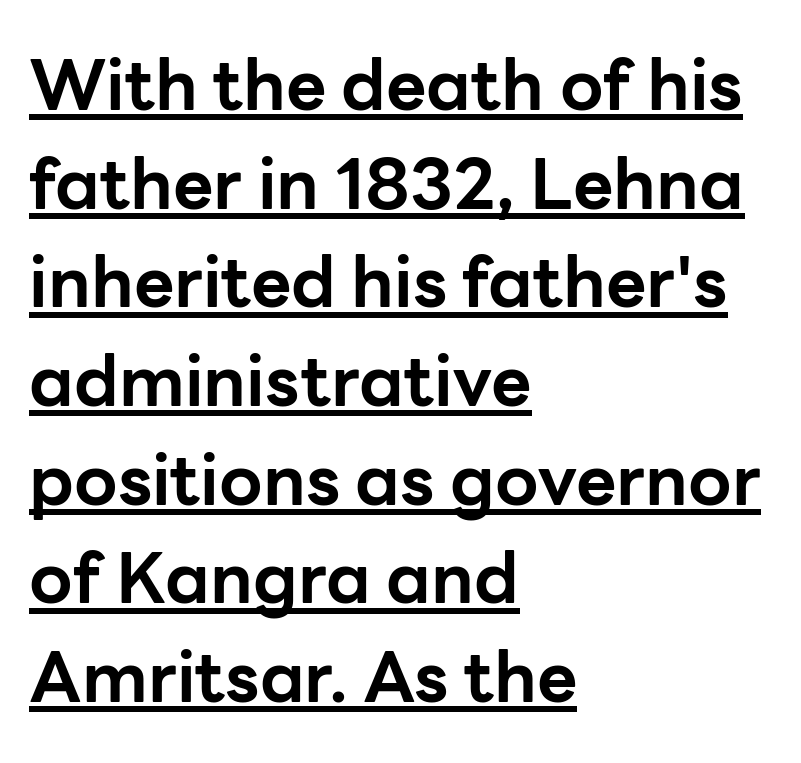
Q: Is the text bold? A: Yes.
Q: Is the text italic (slanted)? A: No, it is upright.
Q: Is the typeface a serif or a sans-serif typeface? A: Sans-serif.
Q: Is the text underlined? A: Yes.
Q: How is the paragraph aligned? A: Left-aligned.
Q: Is the spacing between letters normal or unusually wide? A: Normal.
Q: Is the spacing between lines tight, normal or loose? A: Normal.
Q: Width (condensed, normal, or wide)? A: Normal.
Q: Stroke contrast? A: Low.
Q: x-height? A: Medium.
Q: Monospaced? A: No.
